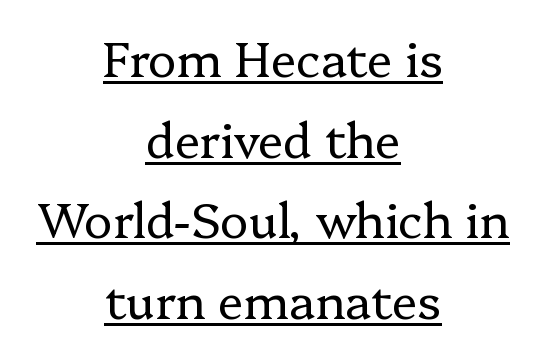
The passage shown is not bold in any degree. Do the characters align in a grid? No, the font is proportional. Default kerning and tracking; the words read as compact shapes. Notice how the passage keeps no hard edge, just a central spine. The glyphs are accompanied by a horizontal stroke just below them.
